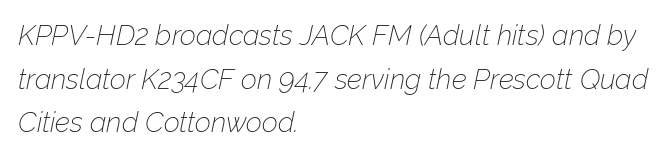
The image shows 28 px thin type, italic (leaning right); set left-aligned, normal line spacing (1.56x), normal letter spacing, not underlined; low stroke contrast and a medium x-height.
